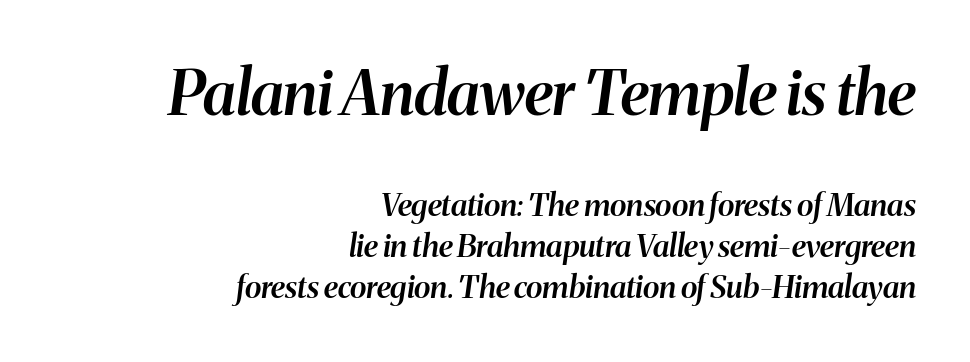
Character widths vary here, with narrow letters taking less room than wide ones. The face used here has a pronounced slope to its letters. Interline gaps are of average width in this sample. No extra tracking has been applied to these lines. Is the block centered? No — it sits flush against the right margin. The letters in the upper block stand taller than those in the block below.
